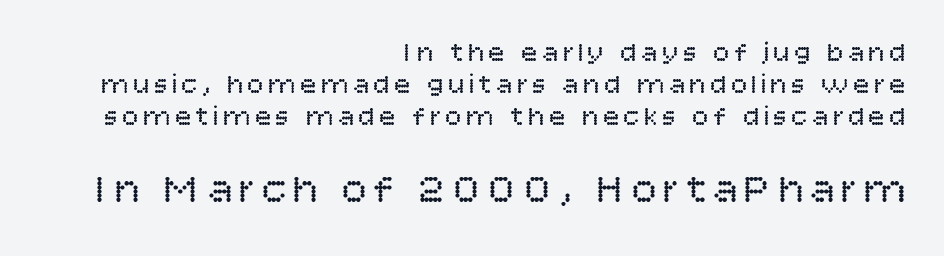
{"serif": "no", "italic": "no", "bold": "no", "weight": "regular", "width": "normal", "stroke_contrast": "low", "x_height": "large", "monospaced": "no", "underline": "no", "align": "right", "line_spacing": "tight", "line_spacing_ratio": 1.14, "larger_block": "second", "size_ratio": 1.5, "glyph_px": 42}
